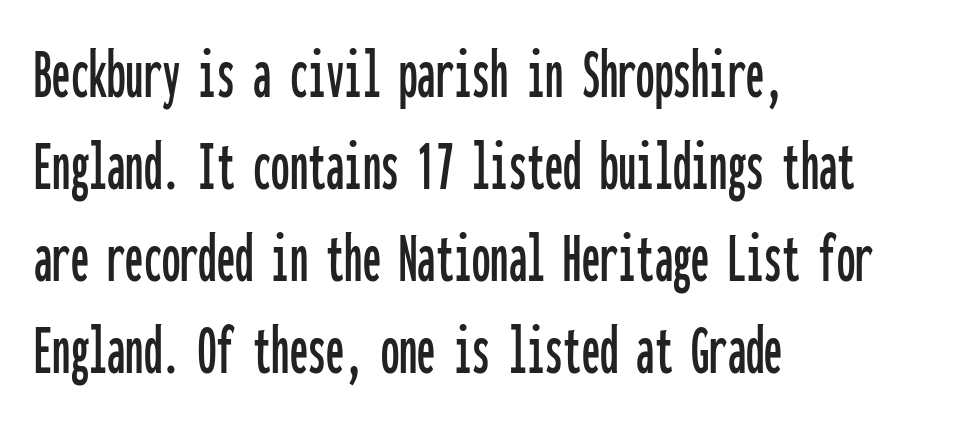
Q: Is the text italic (slanted)? A: No, it is upright.
Q: Is the typeface a serif or a sans-serif typeface? A: Sans-serif.
Q: Is the text underlined? A: No.
Q: How is the paragraph aligned? A: Left-aligned.
Q: Is the spacing between letters normal or unusually wide? A: Normal.
Q: Is the spacing between lines tight, normal or loose? A: Normal.
Q: Width (condensed, normal, or wide)? A: Condensed.
Q: Stroke contrast? A: Low.
Q: x-height? A: Medium.
Q: Monospaced? A: Yes.
